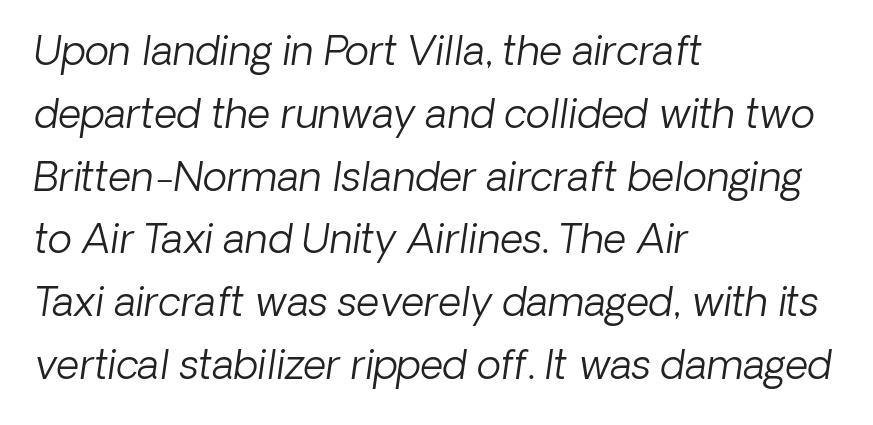
The image shows 40 px light sans-serif type; set left-aligned, normal line spacing (1.57x), normal letter spacing, not underlined; low stroke contrast and a medium x-height.
